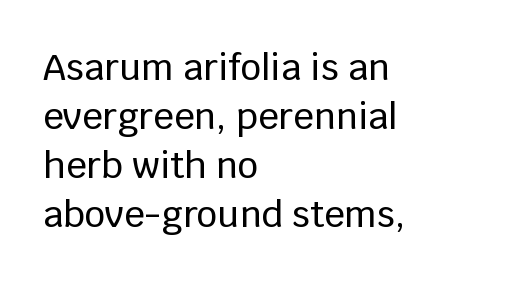
The image shows 36 px sans-serif type, upright; set left-aligned, normal line spacing (1.36x), normal letter spacing, not underlined; low stroke contrast and a large x-height.
